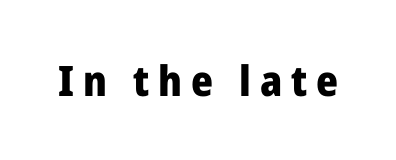
Q: Is the text bold? A: Yes.
Q: Is the text italic (slanted)? A: No, it is upright.
Q: Is the typeface a serif or a sans-serif typeface? A: Sans-serif.
Q: Is the text underlined? A: No.
Q: Is the spacing between letters normal or unusually wide? A: Unusually wide.
Q: Width (condensed, normal, or wide)? A: Normal.
Q: Stroke contrast? A: Low.
Q: x-height? A: Medium.
Q: Monospaced? A: No.
